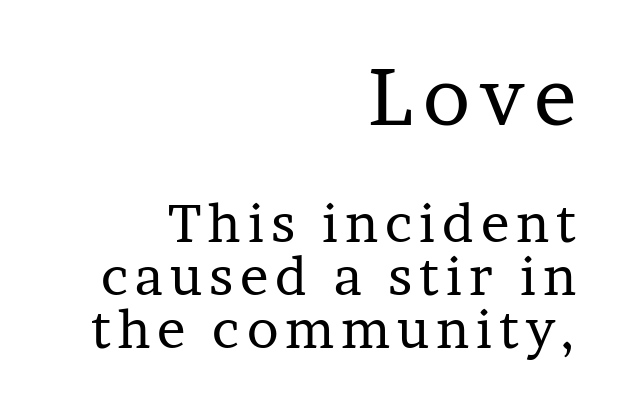
{"serif": "yes", "italic": "no", "bold": "no", "weight": "regular", "width": "normal", "stroke_contrast": "low", "x_height": "medium", "monospaced": "no", "underline": "no", "align": "right", "line_spacing": "tight", "line_spacing_ratio": 1.0, "larger_block": "first", "size_ratio": 1.49, "glyph_px": 79}
